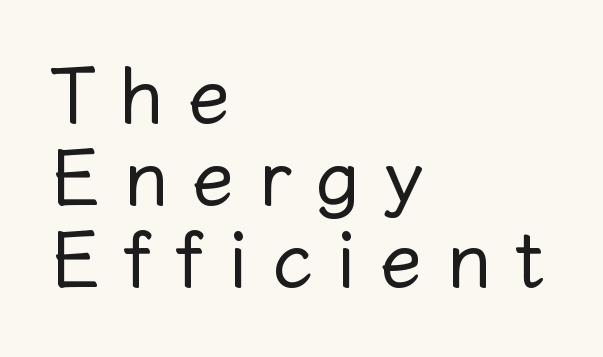
Q: Is the text bold? A: No.
Q: Is the text italic (slanted)? A: No, it is upright.
Q: Is the text underlined? A: No.
Q: How is the paragraph aligned? A: Left-aligned.
Q: Is the spacing between letters normal or unusually wide? A: Unusually wide.
Q: Is the spacing between lines tight, normal or loose? A: Tight.
Q: Width (condensed, normal, or wide)? A: Normal.
Q: Stroke contrast? A: Low.
Q: x-height? A: Medium.
Q: Monospaced? A: No.
